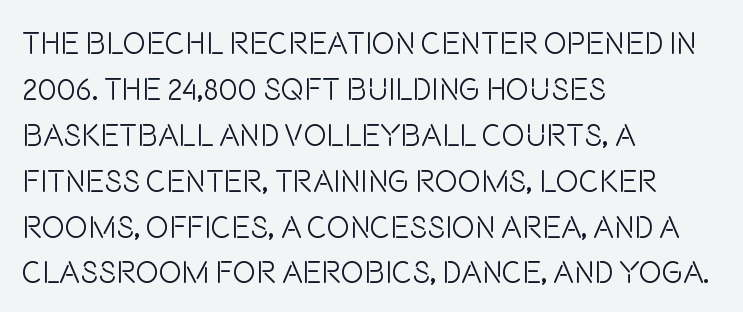
This block has exactly the height ordinary leading produces. The type family on display is of the sans-serif kind. Heft: none added — not bold. Glyph-to-glyph distance matches everyday printed text.
